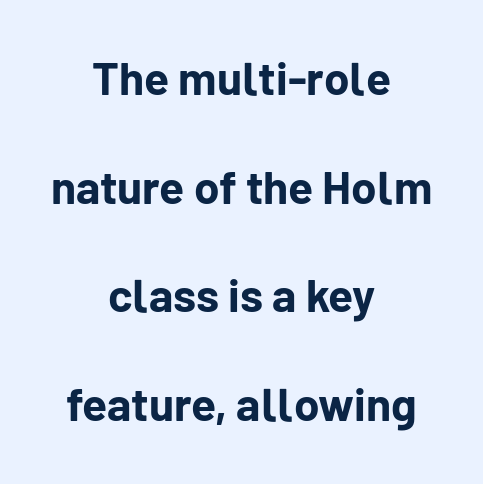
{"serif": "no", "italic": "no", "bold": "yes", "weight": "bold", "width": "normal", "stroke_contrast": "low", "x_height": "medium", "monospaced": "no", "underline": "no", "align": "center", "line_spacing": "loose", "line_spacing_ratio": 2.36, "letter_spacing": "normal", "letter_spacing_em": 0.0, "glyph_px": 46}
